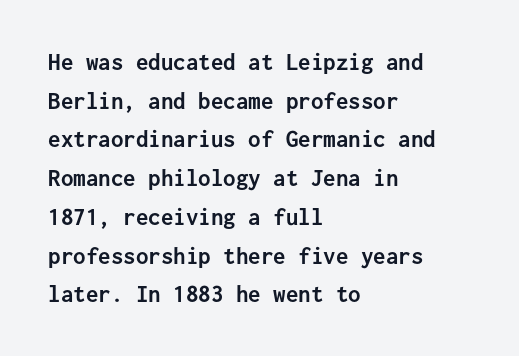
Q: Is the text bold? A: Yes.
Q: Is the text italic (slanted)? A: No, it is upright.
Q: Is the text underlined? A: No.
Q: How is the paragraph aligned? A: Left-aligned.
Q: Is the spacing between letters normal or unusually wide? A: Normal.
Q: Is the spacing between lines tight, normal or loose? A: Normal.
